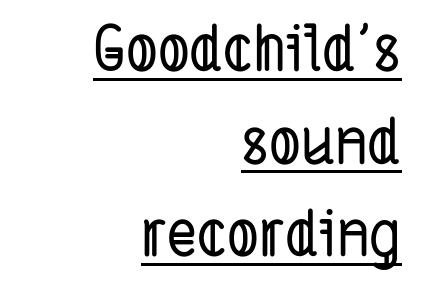
The image shows 63 px condensed sans-serif type; set right-aligned, normal line spacing (1.47x), normal letter spacing, underlined; low stroke contrast and a medium x-height.
